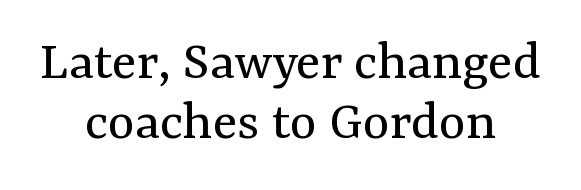
The image shows 57 px regular-weight serif type, upright; set centered, tight line spacing (1.05x), normal letter spacing, not underlined; medium stroke contrast and a medium x-height.
